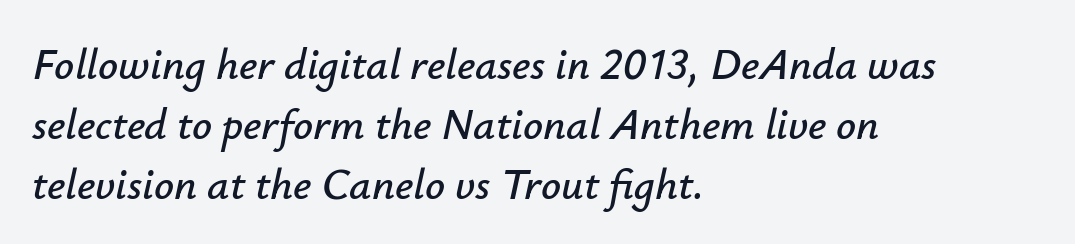
Letters rest on an invisible, unmarked baseline. The letters sit at their default tracking, neither squeezed nor spread. The axis of the letterforms is tilted away from vertical. The compositor pushed each line to the left boundary.
